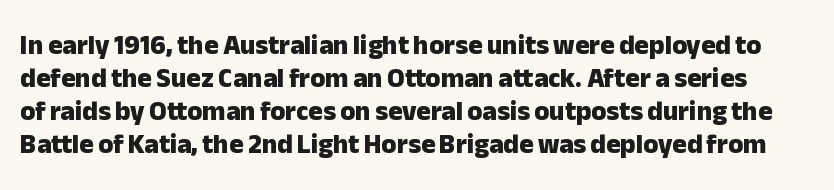
Q: Is the text bold? A: Yes.
Q: Is the text italic (slanted)? A: No, it is upright.
Q: Is the text underlined? A: No.
Q: Is the spacing between letters normal or unusually wide? A: Normal.
